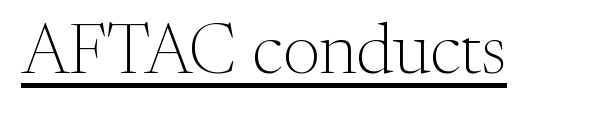
The image shows 70 px light serif type, upright; set normal letter spacing, underlined; medium stroke contrast and a medium x-height.
